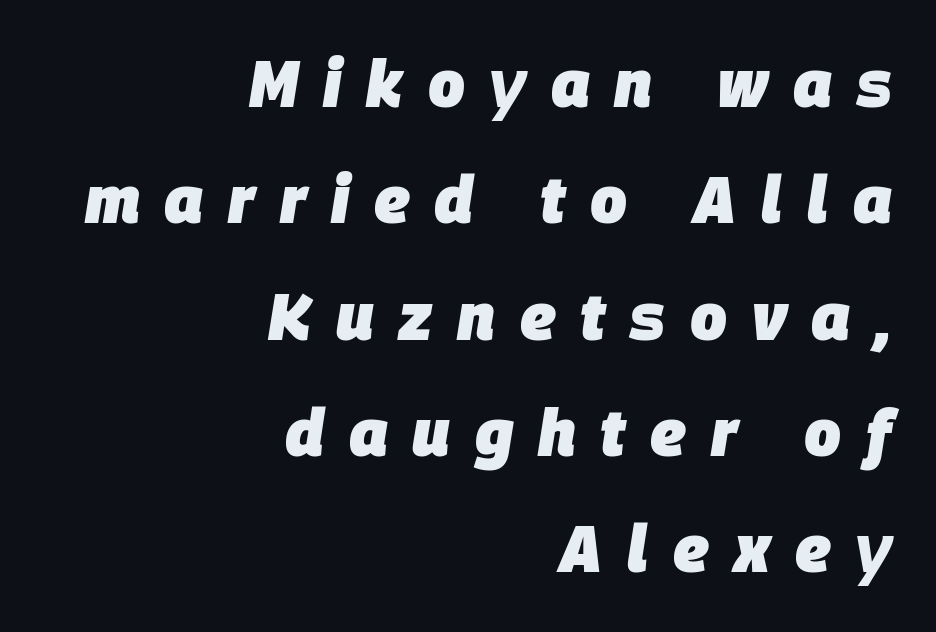
The image shows 65 px heavy type, italic (leaning right); set right-aligned, line spacing 1.79x, unusually wide letter spacing (+0.38 em), not underlined; low stroke contrast and a large x-height.
